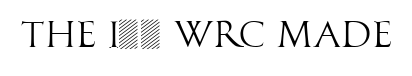
Stroke thickness stays within the range of a standard reading face or lighter. Note the varied advance widths — an 'i' is clearly narrower than an 'm'. Standard letterfit; no display-style spreading of the glyphs. Characters remain perfectly vertical along every line. The characters display no serif detailing; their extremities are plain.
